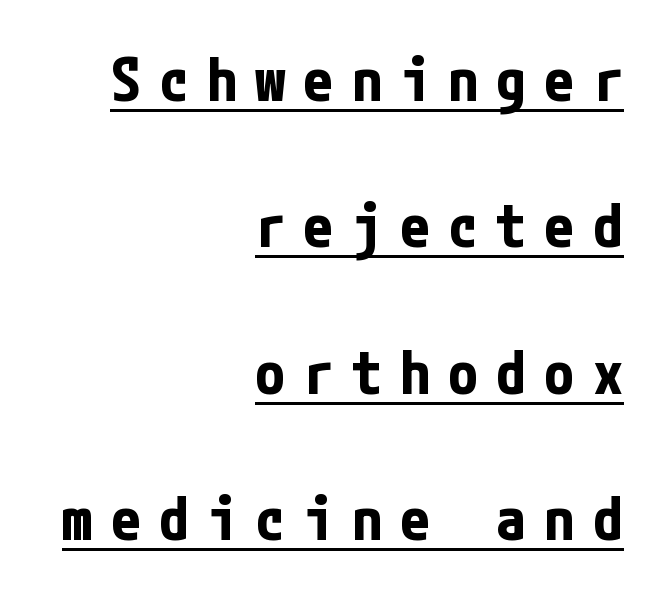
{"serif": "no", "italic": "no", "bold": "yes", "weight": "bold", "width": "condensed", "stroke_contrast": "low", "x_height": "medium", "underline": "yes", "align": "right", "line_spacing": "loose", "line_spacing_ratio": 2.4, "letter_spacing": "wide", "letter_spacing_em": 0.29, "glyph_px": 61}
